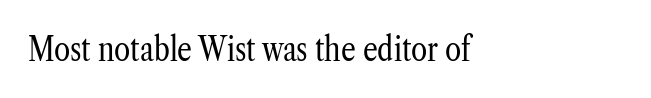
Caption: standard tracking, unaltered. Is the type heavy? It reads as light-to-regular instead. Compared with a centered layout, this one pins lines to the left instead. You can tell from the footed stems that serif type was used. The passage shown is typed in a proportional face where columns would drift.
